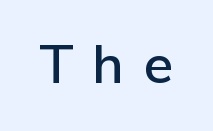
The image shows 54 px sans-serif type, upright; set unusually wide letter spacing (+0.36 em), not underlined; low stroke contrast and a medium x-height.
